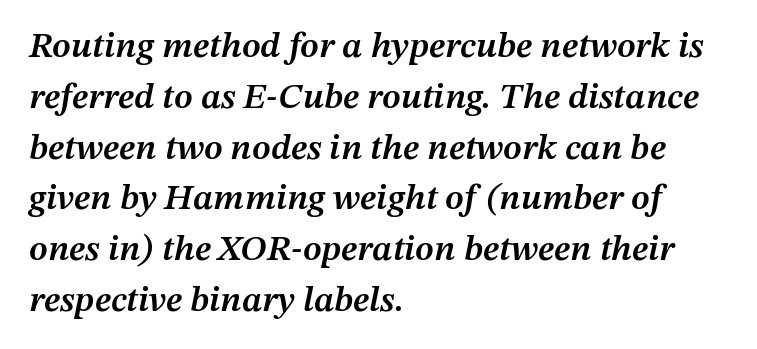
The image shows 36 px semibold type, italic (leaning right); set left-aligned, normal line spacing (1.41x), normal letter spacing, not underlined; medium stroke contrast and a medium x-height.
